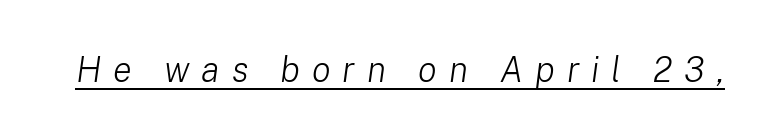
The image shows 35 px light type, italic (leaning right); set unusually wide letter spacing (+0.34 em), underlined; low stroke contrast and a medium x-height.
